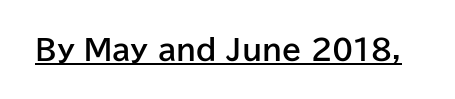
Q: Is the text bold? A: Yes.
Q: Is the text italic (slanted)? A: No, it is upright.
Q: Is the typeface a serif or a sans-serif typeface? A: Sans-serif.
Q: Is the text underlined? A: Yes.
Q: Is the spacing between letters normal or unusually wide? A: Normal.
Q: Width (condensed, normal, or wide)? A: Normal.
Q: Stroke contrast? A: Low.
Q: x-height? A: Medium.
Q: Monospaced? A: No.
